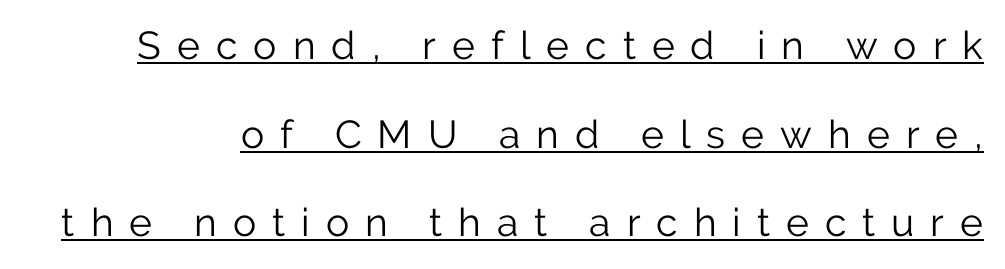
{"serif": "no", "italic": "no", "bold": "no", "weight": "light", "width": "normal", "stroke_contrast": "low", "x_height": "medium", "monospaced": "no", "underline": "yes", "line_spacing": "loose", "line_spacing_ratio": 2.27, "letter_spacing": "wide", "letter_spacing_em": 0.41, "glyph_px": 39}
